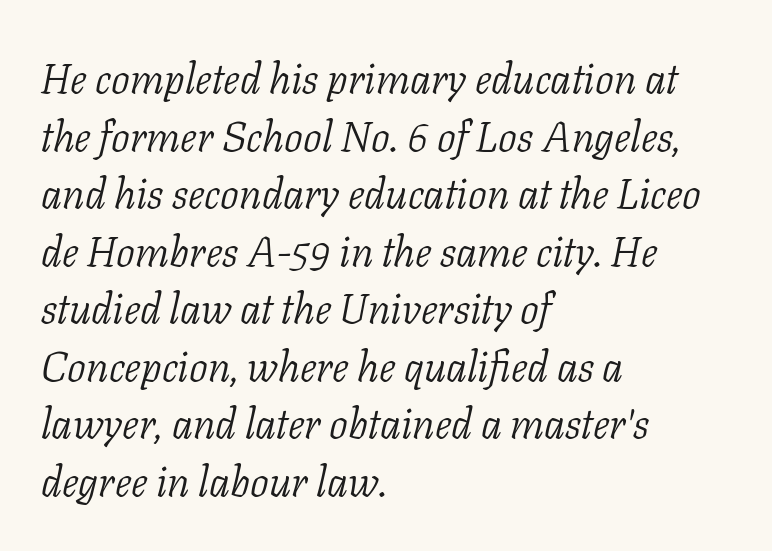
Italic? Definitely — the glyphs are oblique. Any mark beneath the type? The region is blank. This sample keeps an unexceptional amount of space between lines. Serif or sans? Serif — the stroke terminals have little feet. A typesetter would call this proportional, since set widths differ per character.
